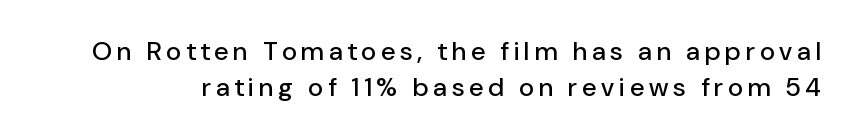
The image shows 26 px text type, upright; set normal line spacing (1.37x), not underlined.
